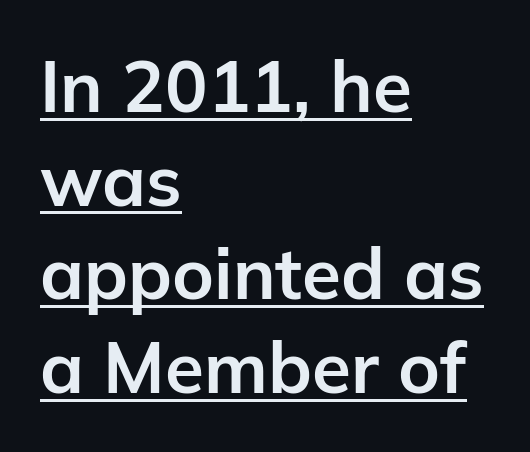
Q: Is the text bold? A: Yes.
Q: Is the text italic (slanted)? A: No, it is upright.
Q: Is the typeface a serif or a sans-serif typeface? A: Sans-serif.
Q: Is the text underlined? A: Yes.
Q: How is the paragraph aligned? A: Left-aligned.
Q: Is the spacing between letters normal or unusually wide? A: Normal.
Q: Is the spacing between lines tight, normal or loose? A: Normal.
Q: Width (condensed, normal, or wide)? A: Normal.
Q: Stroke contrast? A: Low.
Q: x-height? A: Medium.
Q: Monospaced? A: No.
